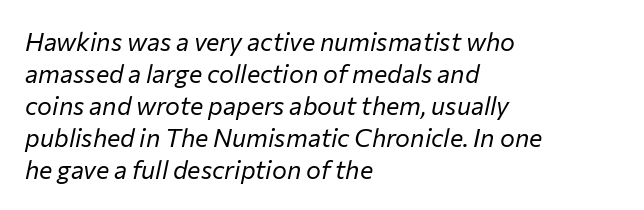
The font sits on the lighter half of the weight spectrum, regular included. Compared with typical paragraphs, the rows here are spaced about the same. All the whitespace from short lines collects on the right. Students, note that the glyphs here touch the page at normal intervals.
